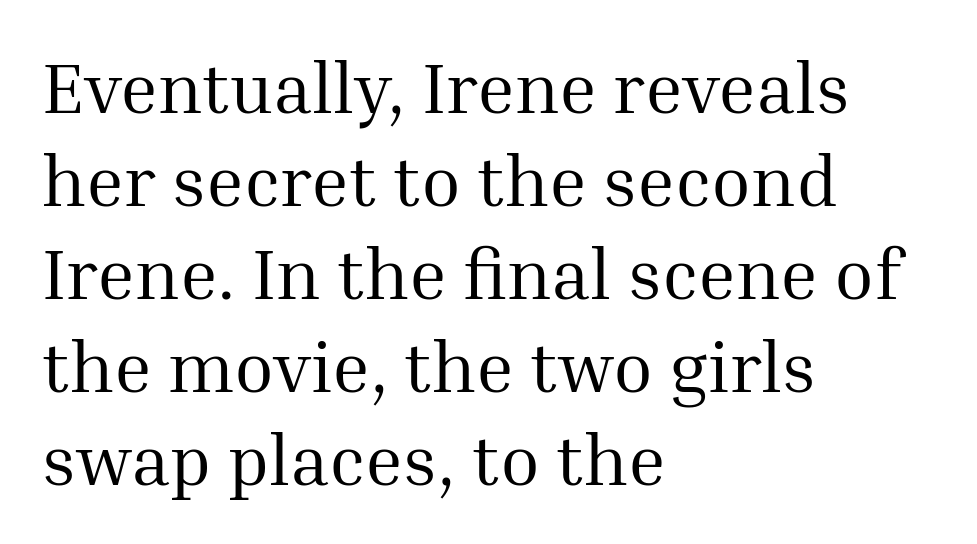
Proportional: the letters do not fall into vertical columns. Does the leading feel generous? No, just average. Casual observation: everything's shoved over to the left. Posture: vertical. Yep, those are serifs on the letters.
